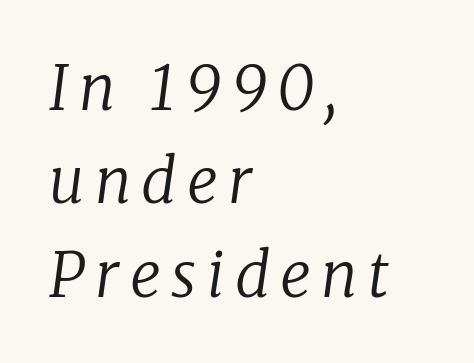
{"serif": "yes", "italic": "yes", "lean": "right", "slant_degrees": 8, "bold": "no", "weight": "regular", "width": "normal", "stroke_contrast": "low", "x_height": "medium", "monospaced": "no", "underline": "no", "align": "left", "line_spacing": "normal", "line_spacing_ratio": 1.53, "glyph_px": 61}
